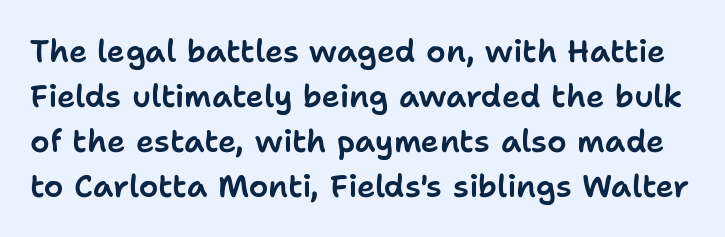
{"serif": "no", "italic": "no", "width": "normal", "stroke_contrast": "low", "x_height": "medium", "monospaced": "no", "underline": "no", "line_spacing": "normal", "line_spacing_ratio": 1.45, "letter_spacing": "normal", "letter_spacing_em": 0.0, "glyph_px": 31}
